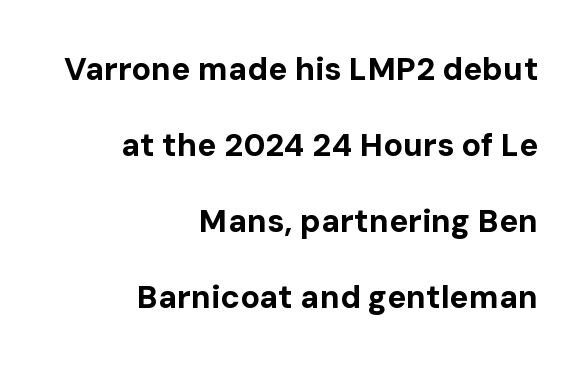
{"serif": "no", "italic": "no", "bold": "yes", "weight": "bold", "width": "normal", "stroke_contrast": "low", "x_height": "medium", "monospaced": "no", "underline": "no", "align": "right", "line_spacing": "loose", "line_spacing_ratio": 2.38, "letter_spacing": "normal", "letter_spacing_em": 0.0, "glyph_px": 32}
